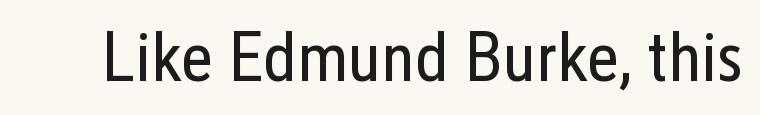
Q: Is the text bold? A: No.
Q: Is the text italic (slanted)? A: No, it is upright.
Q: Is the typeface a serif or a sans-serif typeface? A: Sans-serif.
Q: Is the text underlined? A: No.
Q: Is the spacing between letters normal or unusually wide? A: Normal.
Q: Width (condensed, normal, or wide)? A: Condensed.
Q: Stroke contrast? A: Low.
Q: x-height? A: Medium.
Q: Monospaced? A: No.
